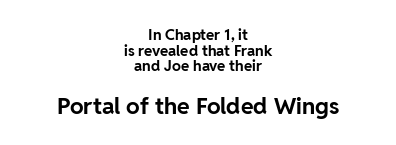
Q: Is the text bold? A: Yes.
Q: Is the text italic (slanted)? A: No, it is upright.
Q: Is the text underlined? A: No.
Q: How is the paragraph aligned? A: Centered.
Q: Is the spacing between letters normal or unusually wide? A: Normal.
Q: Is the spacing between lines tight, normal or loose? A: Tight.
Q: Which block of text is set in a larger size, the first (top) or the second (bottom)? A: The second (bottom) one.
